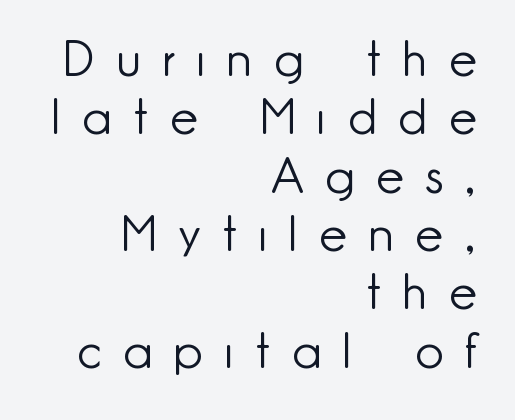
The image shows 49 px light sans-serif type, upright; set right-aligned, line spacing 1.19x, unusually wide letter spacing (+0.45 em), not underlined; low stroke contrast and a small x-height.
